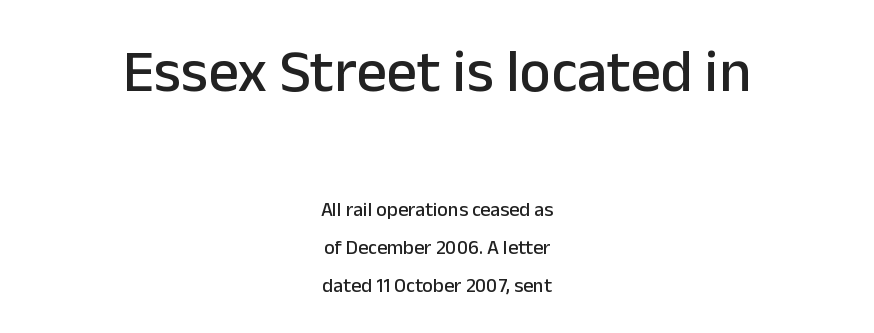
Q: Is the text italic (slanted)? A: No, it is upright.
Q: Is the typeface a serif or a sans-serif typeface? A: Sans-serif.
Q: Is the text underlined? A: No.
Q: How is the paragraph aligned? A: Centered.
Q: Is the spacing between letters normal or unusually wide? A: Normal.
Q: Which block of text is set in a larger size, the first (top) or the second (bottom)? A: The first (top) one.
Q: Width (condensed, normal, or wide)? A: Normal.
Q: Stroke contrast? A: Low.
Q: x-height? A: Medium.
Q: Monospaced? A: No.
